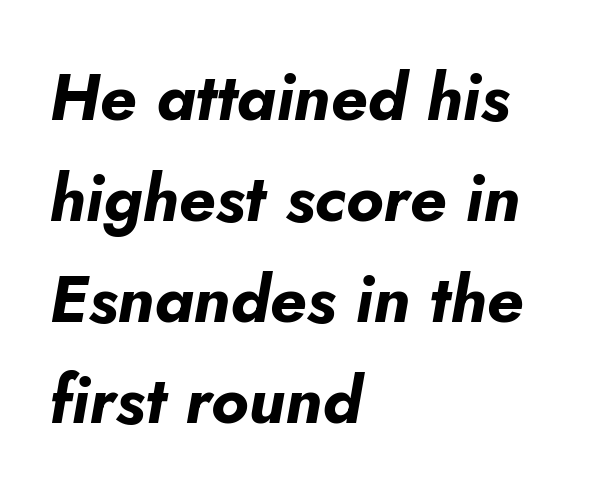
Q: Is the text bold? A: Yes.
Q: Is the text italic (slanted)? A: Yes, it leans right by about 5 degrees.
Q: Is the text underlined? A: No.
Q: How is the paragraph aligned? A: Left-aligned.
Q: Is the spacing between letters normal or unusually wide? A: Normal.
Q: Is the spacing between lines tight, normal or loose? A: Normal.
Q: Width (condensed, normal, or wide)? A: Normal.
Q: Stroke contrast? A: Low.
Q: x-height? A: Small.
Q: Monospaced? A: No.
